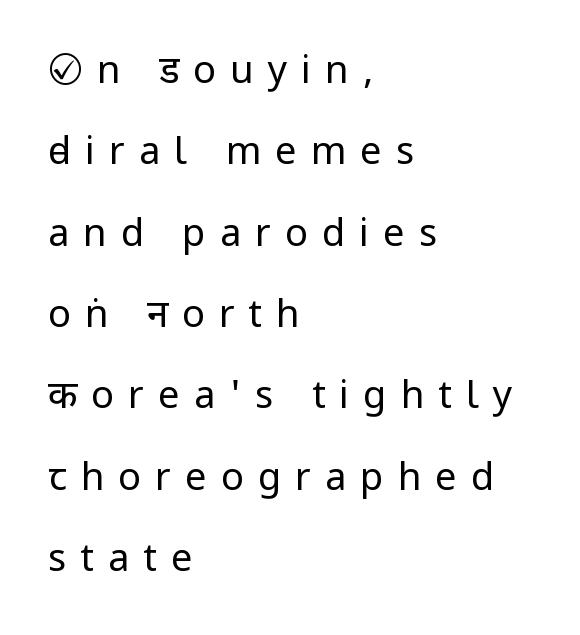
Q: Is the text bold? A: No.
Q: Is the text italic (slanted)? A: No, it is upright.
Q: Is the typeface a serif or a sans-serif typeface? A: Sans-serif.
Q: Is the text underlined? A: No.
Q: How is the paragraph aligned? A: Left-aligned.
Q: Is the spacing between letters normal or unusually wide? A: Unusually wide.
Q: Is the spacing between lines tight, normal or loose? A: Loose.
Q: Width (condensed, normal, or wide)? A: Condensed.
Q: Stroke contrast? A: Low.
